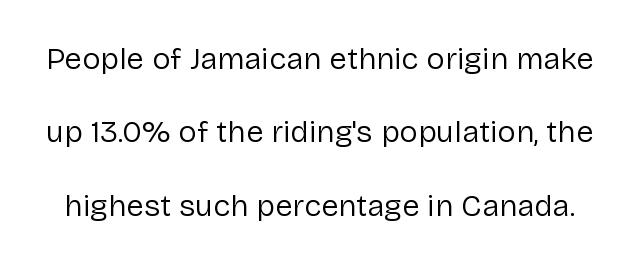
You could fit nearly another row in the gap between these rows. The axis of the letterforms is exactly vertical. Note the varied advance widths — an 'i' is clearly narrower than an 'm'. Compared with typical body copy, the letter spacing here is the same. Just letters on the line, the space beneath them empty.
